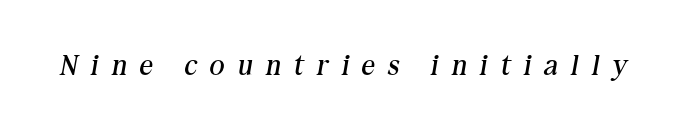
The space directly below the letters is spotless. What kind of face is this? One with serifs. The lettering tilts uniformly, giving the passage an italic look. Weight: in the light-to-regular range. In terms of letterspacing, this is a distinctly airy, spread setting.
